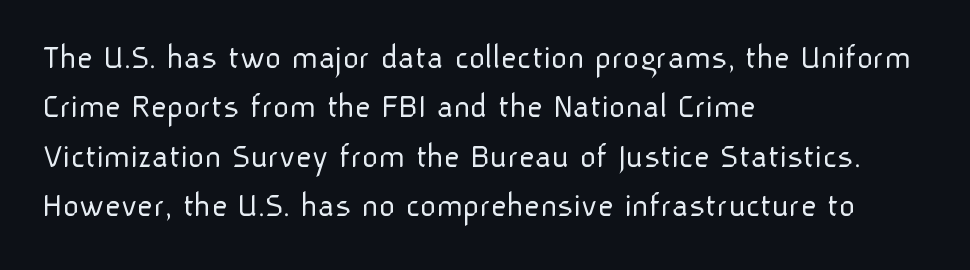
If you drew a ruler down the left edge, every line would touch it. The letters advance in unequal steps, a hallmark of proportional type. The lines sit at an ordinary, default distance from one another. Posture: vertical.
